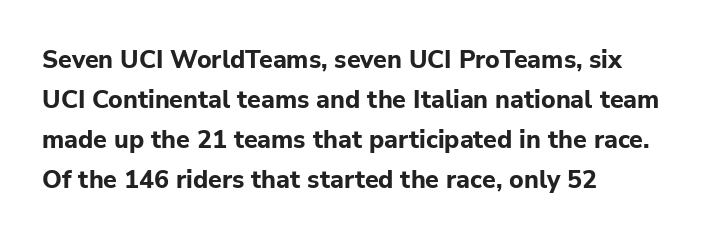
{"italic": "no", "bold": "yes", "underline": "no", "align": "left", "line_spacing": "normal", "line_spacing_ratio": 1.6, "letter_spacing": "normal", "letter_spacing_em": 0.0, "glyph_px": 25}
